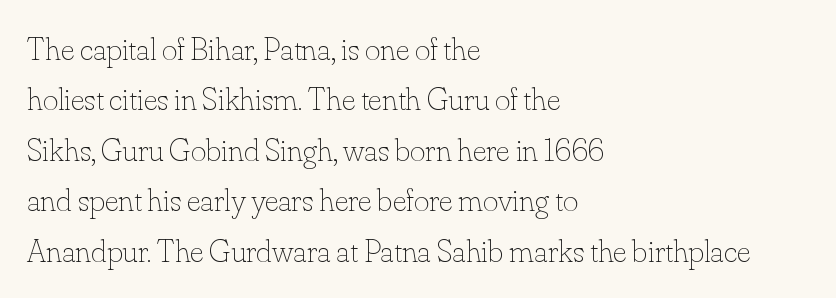
The characters are drawn with everyday or finer stroke widths. These lines are rendered in a variable-pitch font. The gaps between neighbouring characters are ordinary and unremarkable. Every row of glyphs begins at an identical x-position on the left. If you measured baseline to baseline, you'd find a middling distance. Check the space under the baseline: it is left empty.
